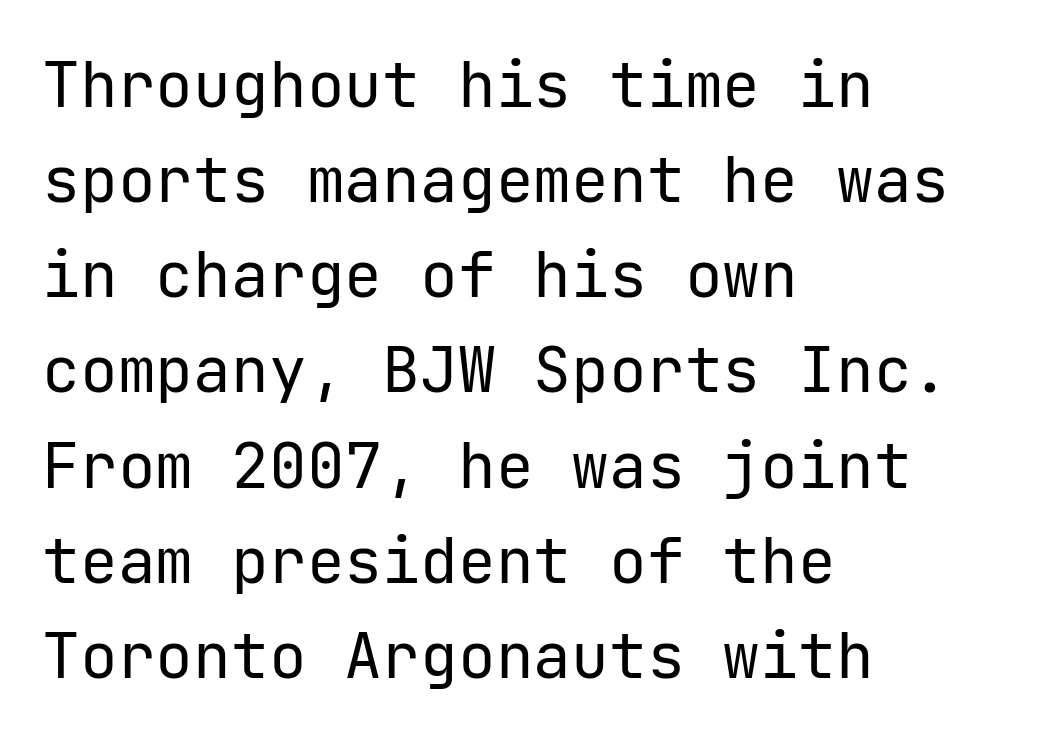
This reads as an unemphasized weight, regular at the heaviest. Successive baselines arrive at the customary interval. The lettering stays uniformly vertical, giving the passage a roman look. The letters sit at their default tracking, neither squeezed nor spread. The space directly below the letters is spotless. Examine the stroke ends and you'll find no serifs.
